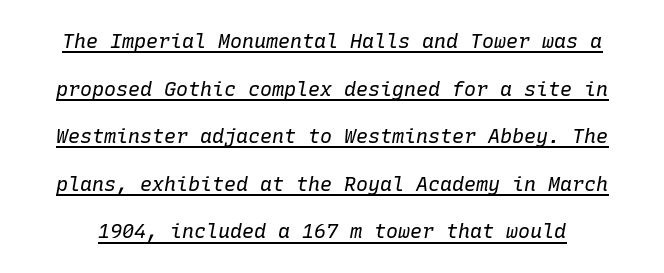
Q: Is the text bold? A: No.
Q: Is the text italic (slanted)? A: Yes, it leans right by about 10 degrees.
Q: Is the text underlined? A: Yes.
Q: Is the spacing between letters normal or unusually wide? A: Normal.
Q: Is the spacing between lines tight, normal or loose? A: Loose.
